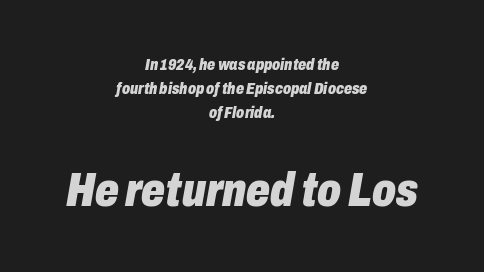
{"italic": "yes", "lean": "right", "slant_degrees": 10, "bold": "yes", "weight": "heavy", "width": "condensed", "stroke_contrast": "low", "x_height": "medium", "monospaced": "no", "underline": "no", "align": "center", "line_spacing": "normal", "line_spacing_ratio": 1.49, "letter_spacing": "normal", "letter_spacing_em": 0.0, "larger_block": "second", "size_ratio": 2.94, "glyph_px": 47}
